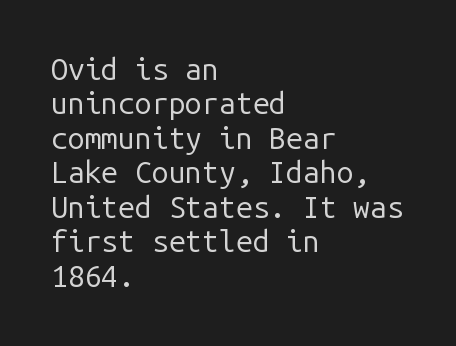
The image shows 30 px regular-weight sans-serif type, upright, monospaced; set left-aligned, tight line spacing (1.15x), normal letter spacing, not underlined; low stroke contrast and a medium x-height.
